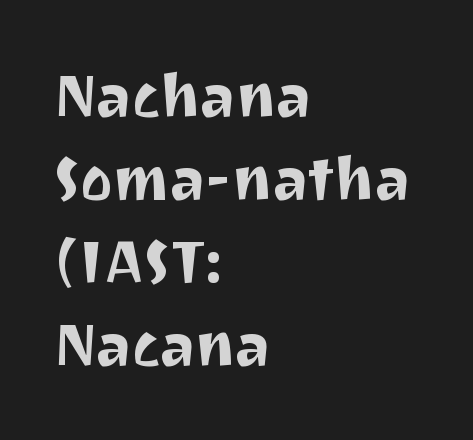
{"serif": "no", "italic": "no", "width": "normal", "stroke_contrast": "medium", "x_height": "medium", "monospaced": "no", "underline": "no", "align": "left", "line_spacing": "normal", "line_spacing_ratio": 1.36, "letter_spacing": "normal", "letter_spacing_em": 0.0, "glyph_px": 61}
